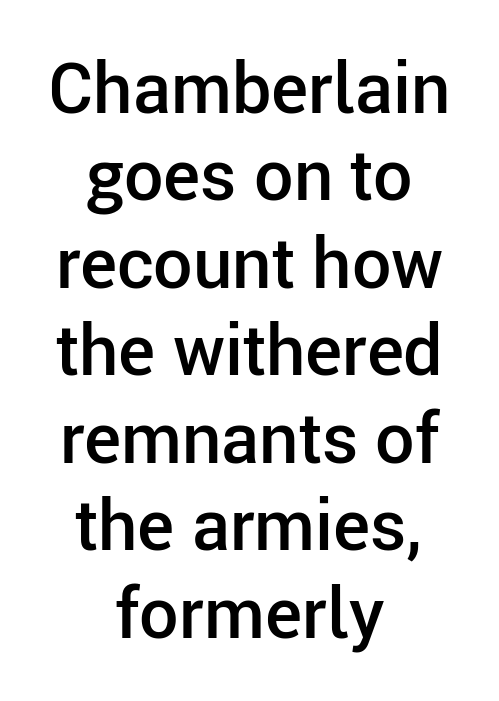
{"serif": "no", "italic": "no", "bold": "semi", "weight": "semibold", "width": "normal", "stroke_contrast": "low", "x_height": "medium", "monospaced": "no", "underline": "no", "align": "center", "line_spacing": "normal", "line_spacing_ratio": 1.25, "letter_spacing": "normal", "letter_spacing_em": 0.0, "glyph_px": 70}
